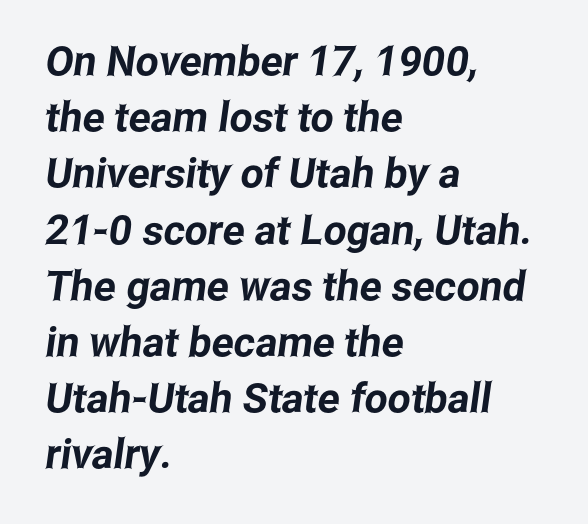
Q: Is the typeface a serif or a sans-serif typeface? A: Sans-serif.
Q: Is the text underlined? A: No.
Q: How is the paragraph aligned? A: Left-aligned.
Q: Is the spacing between letters normal or unusually wide? A: Normal.
Q: Is the spacing between lines tight, normal or loose? A: Normal.
Q: Width (condensed, normal, or wide)? A: Condensed.
Q: Stroke contrast? A: Low.
Q: x-height? A: Medium.
Q: Monospaced? A: No.
